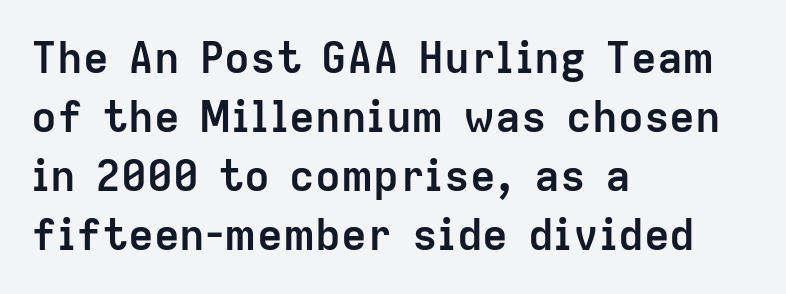
{"serif": "no", "italic": "no", "bold": "yes", "weight": "semibold", "width": "normal", "stroke_contrast": "low", "x_height": "medium", "monospaced": "no", "underline": "no", "align": "left", "line_spacing": "normal", "line_spacing_ratio": 1.37, "letter_spacing": "normal", "letter_spacing_em": 0.0, "glyph_px": 43}
